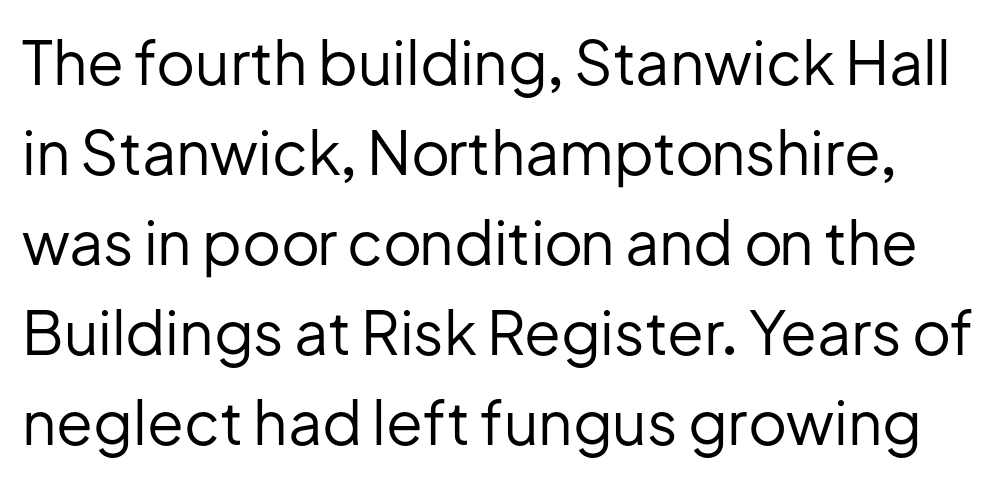
{"serif": "no", "italic": "no", "bold": "no", "weight": "regular", "width": "normal", "stroke_contrast": "low", "x_height": "medium", "monospaced": "no", "underline": "no", "line_spacing": "normal", "line_spacing_ratio": 1.5, "letter_spacing": "normal", "letter_spacing_em": 0.0, "glyph_px": 60}
